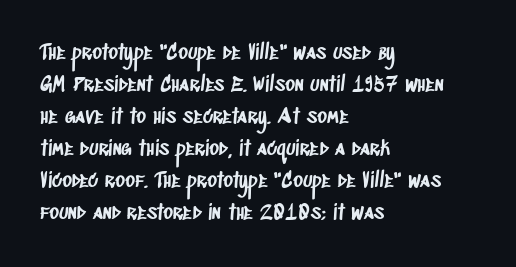
Quick note: interline space is typical. If you drew a ruler down the left edge, every line would touch it. Here the glyphs are tracked normally, forming tight word shapes. Words float on clear page, feet unadorned.
